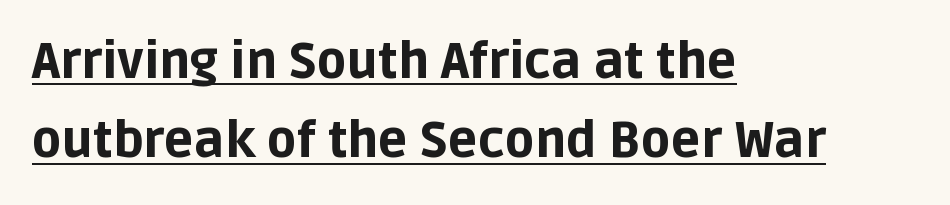
The image shows 49 px bold sans-serif type, upright; set left-aligned, normal line spacing (1.62x), normal letter spacing, underlined; low stroke contrast and a large x-height.
